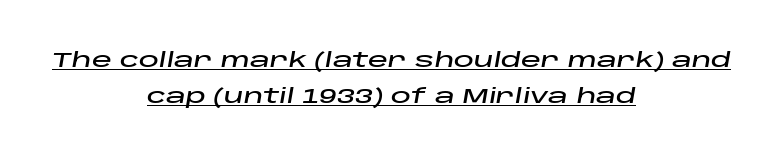
Quick note: italic. In designer terms, the underline attribute is active on this setting. Teacher's note: observe the equal gaps on both sides — that is centered alignment. Inter-character spacing is left at the font's built-in metrics.
